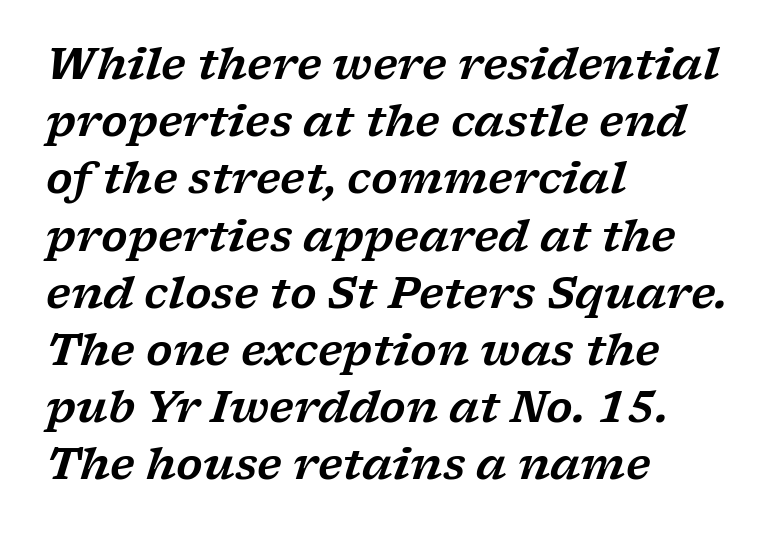
The image shows 43 px wide serif type, italic (leaning right); set left-aligned, normal line spacing (1.33x), normal letter spacing, not underlined; low stroke contrast and a medium x-height.
